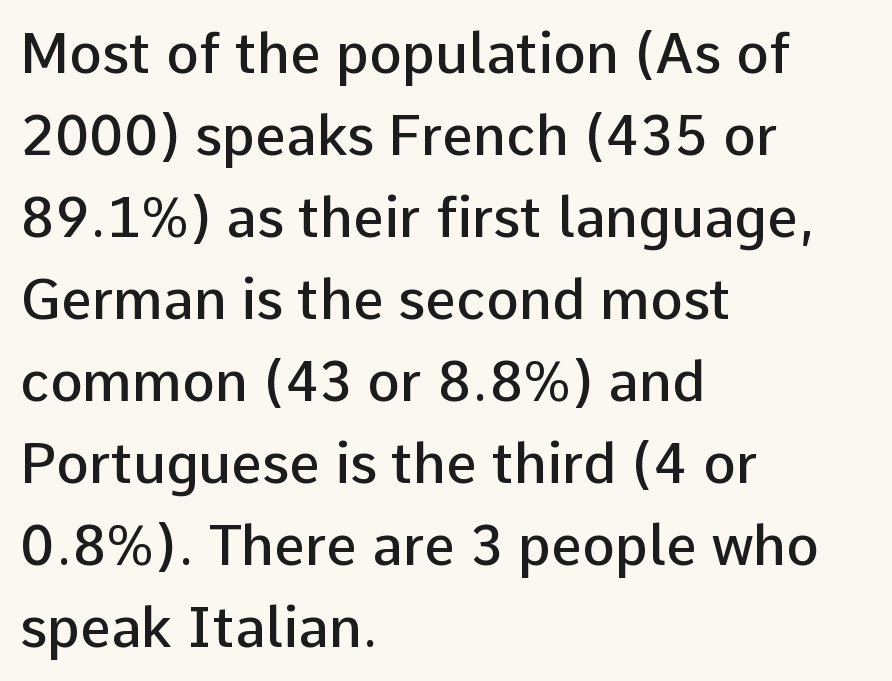
Q: Is the text bold? A: Semi-bold.
Q: Is the text italic (slanted)? A: No, it is upright.
Q: Is the typeface a serif or a sans-serif typeface? A: Sans-serif.
Q: Is the text underlined? A: No.
Q: How is the paragraph aligned? A: Left-aligned.
Q: Is the spacing between letters normal or unusually wide? A: Normal.
Q: Is the spacing between lines tight, normal or loose? A: Normal.
Q: Width (condensed, normal, or wide)? A: Normal.
Q: Stroke contrast? A: Low.
Q: x-height? A: Medium.
Q: Monospaced? A: No.
